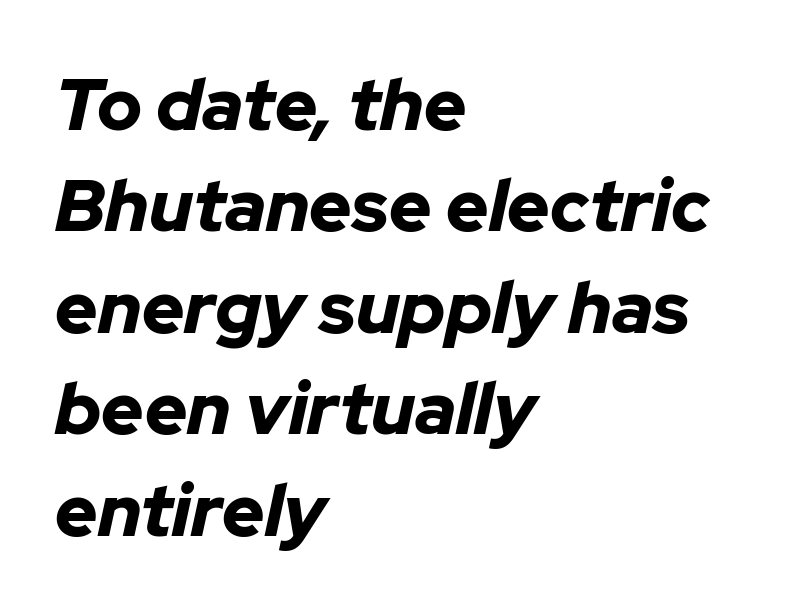
Plain, unruled lines of type. Each glyph is drawn with heavy, bold strokes. The type is set solid horizontally, with unmodified tracking. You could not count columns in this text — the font is proportionally spaced. A classic flush-left, rag-right setting is used for this passage. Summary of vertical rhythm: regular, with standard interline spacing.
